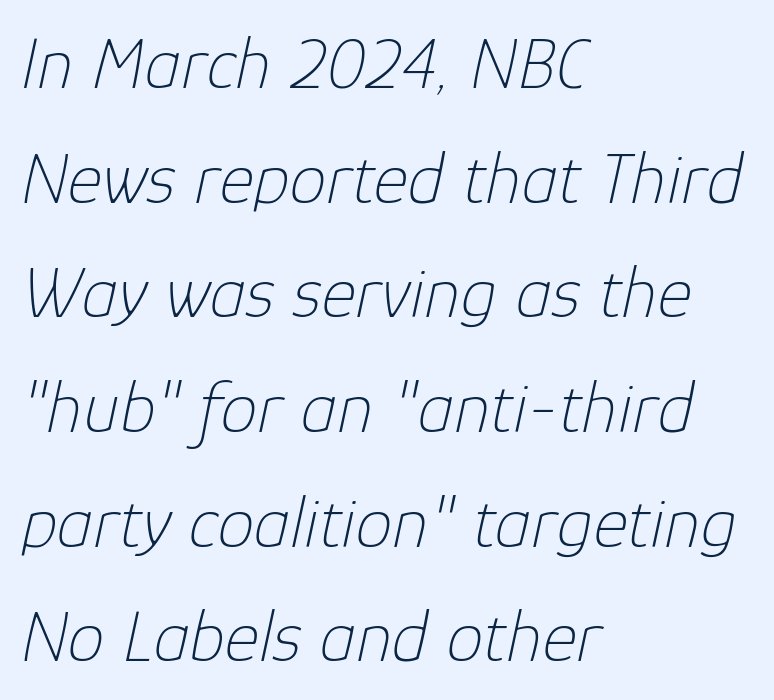
The image shows 74 px thin type, italic (leaning right); set left-aligned, normal line spacing (1.55x), normal letter spacing, not underlined; low stroke contrast and a medium x-height.
